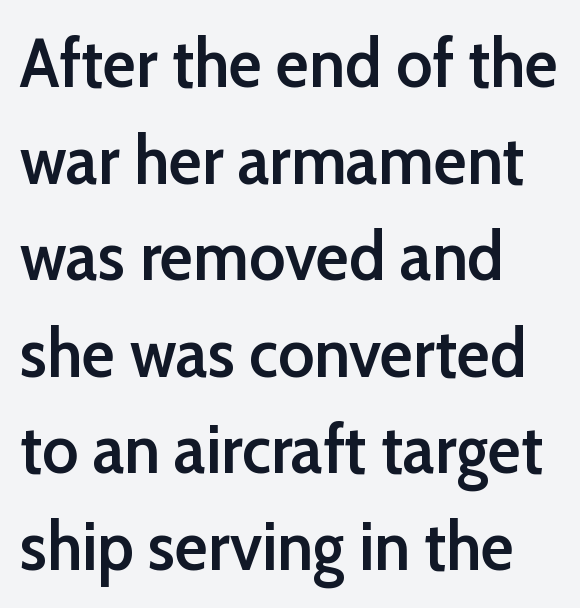
The image shows 69 px semibold sans-serif type, upright; set left-aligned, normal line spacing (1.4x), normal letter spacing, not underlined; low stroke contrast and a medium x-height.
